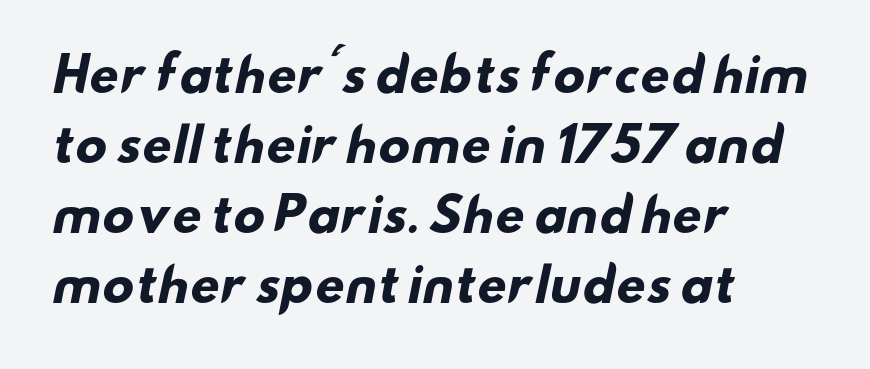
The image shows 46 px heavy, wide sans-serif type; set left-aligned, normal line spacing (1.52x), normal letter spacing, not underlined; low stroke contrast and a small x-height.
